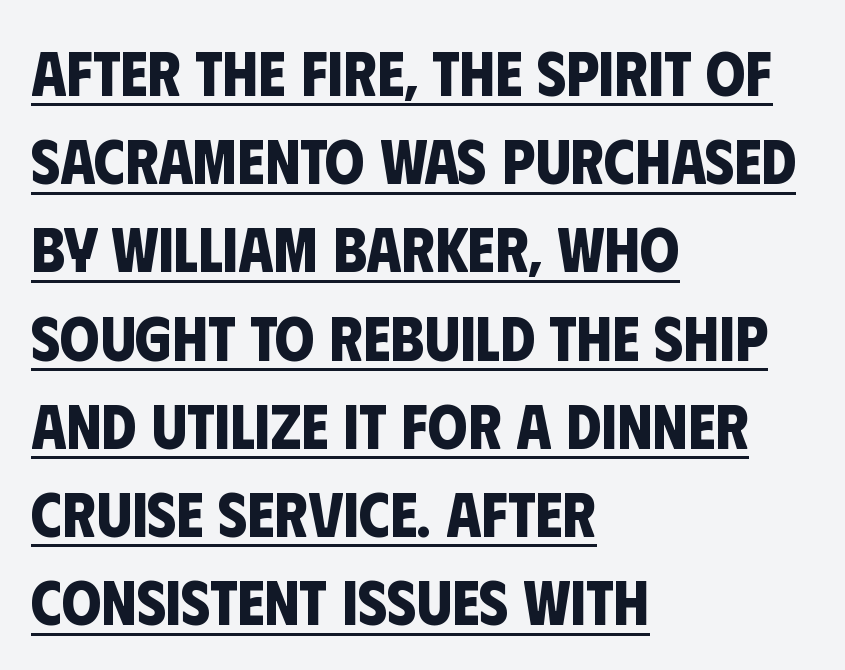
{"serif": "no", "bold": "yes", "weight": "bold", "width": "condensed", "stroke_contrast": "low", "x_height": "large", "monospaced": "no", "underline": "yes", "align": "left", "line_spacing": "normal", "line_spacing_ratio": 1.4, "letter_spacing": "normal", "letter_spacing_em": 0.0, "glyph_px": 63}
